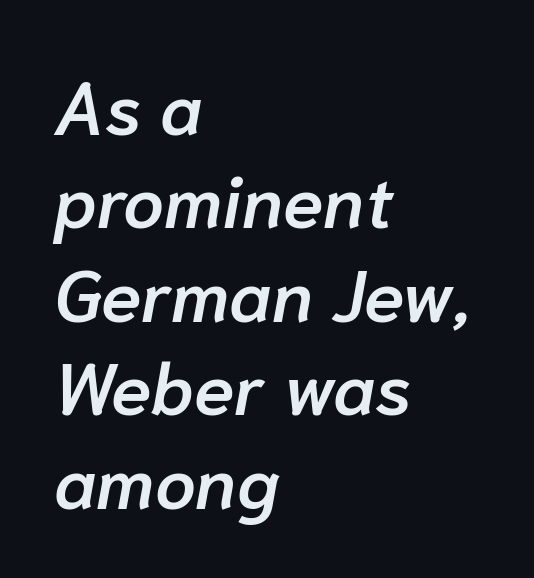
Think of a printed novel: that variable character pitch is what you see here. Strokes here are thickened, but only to semibold level. Baseline-to-baseline distance is the conventional proportion of letter height. There is no visible air inserted between adjacent glyphs.
